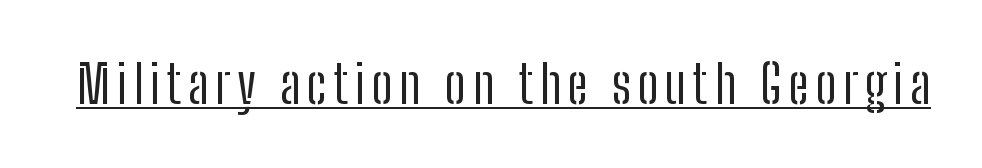
{"serif": "no", "italic": "no", "bold": "no", "weight": "regular", "width": "condensed", "stroke_contrast": "low", "x_height": "medium", "monospaced": "no", "underline": "yes", "glyph_px": 52}
